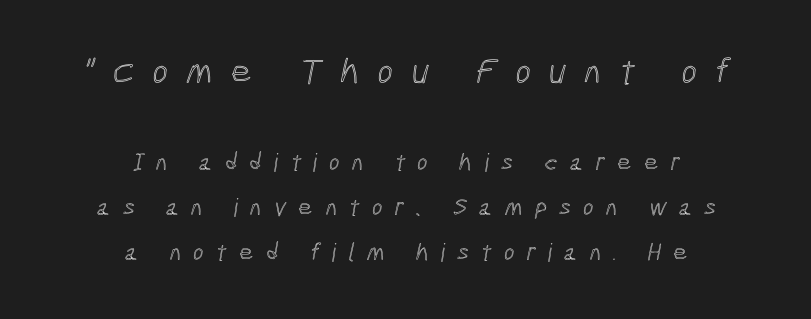
The image shows 37 px condensed type; set centered, line spacing 1.81x, unusually wide letter spacing (+0.49 em), not underlined; the first (top) block is 1.48x larger; a medium x-height.
